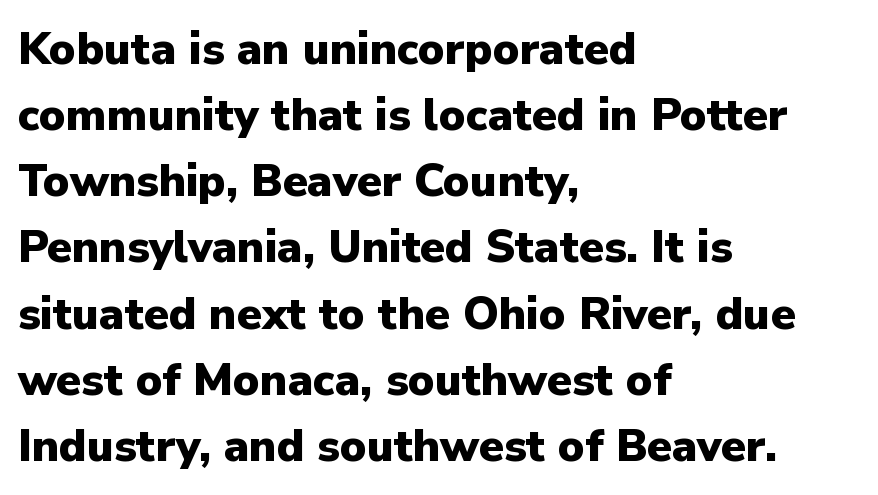
{"serif": "no", "italic": "no", "bold": "yes", "weight": "heavy", "width": "normal", "stroke_contrast": "low", "x_height": "medium", "monospaced": "no", "underline": "no", "align": "left", "line_spacing": "normal", "line_spacing_ratio": 1.47, "letter_spacing": "normal", "letter_spacing_em": 0.0, "glyph_px": 45}
